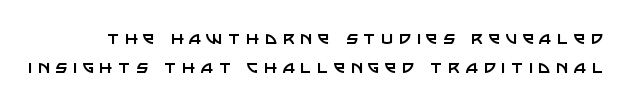
{"italic": "no", "bold": "no", "underline": "no", "line_spacing": "normal", "line_spacing_ratio": 1.38, "letter_spacing": "wide", "letter_spacing_em": 0.26, "glyph_px": 21}
